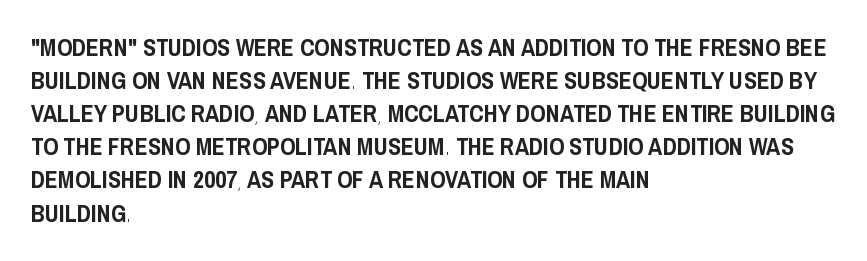
{"italic": "no", "underline": "no", "align": "left", "line_spacing": "normal", "line_spacing_ratio": 1.38, "letter_spacing": "normal", "letter_spacing_em": 0.0, "glyph_px": 24}
